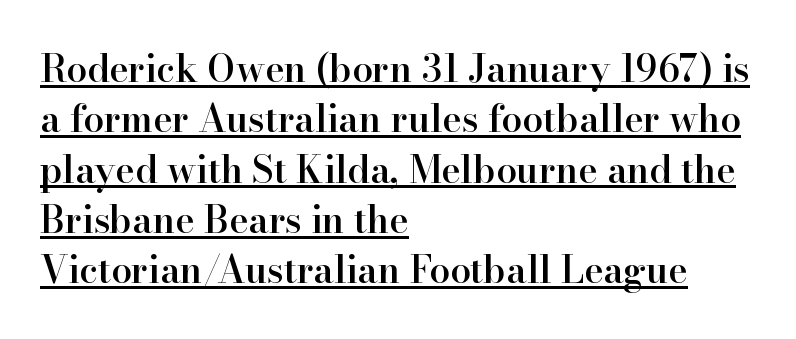
{"serif": "yes", "italic": "no", "bold": "semi", "weight": "semibold", "width": "normal", "stroke_contrast": "high", "x_height": "small", "monospaced": "no", "underline": "yes", "align": "left", "line_spacing": "normal", "line_spacing_ratio": 1.36, "letter_spacing": "normal", "letter_spacing_em": 0.0, "glyph_px": 37}
